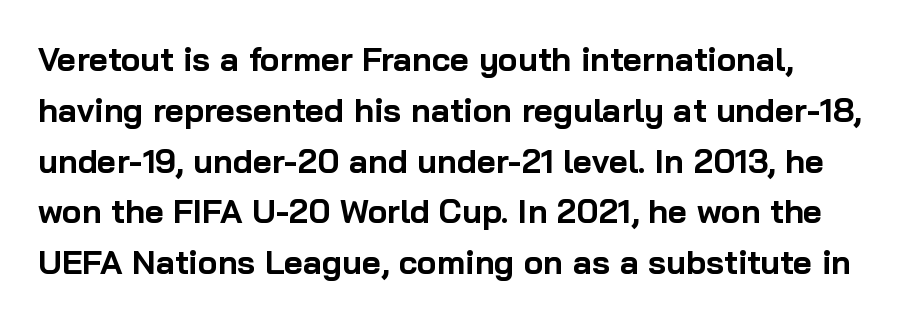
The image shows 33 px bold sans-serif type, upright; set left-aligned, normal line spacing (1.54x), normal letter spacing, not underlined; low stroke contrast and a medium x-height.
